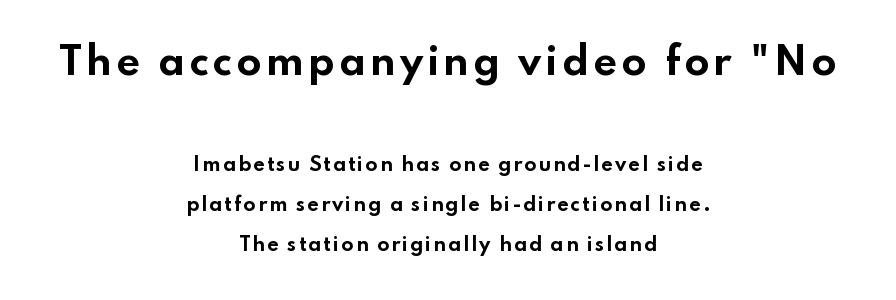
Teacher's note: observe the equal gaps on both sides — that is centered alignment. The passage shown stacks its lines with a broad gap. Each letter keeps its own natural width here, so spacing adapts to shape. Larger block? The one above; the one below is distinctly smaller. Weight: bold. The lettering holds an erect, upright posture throughout.
